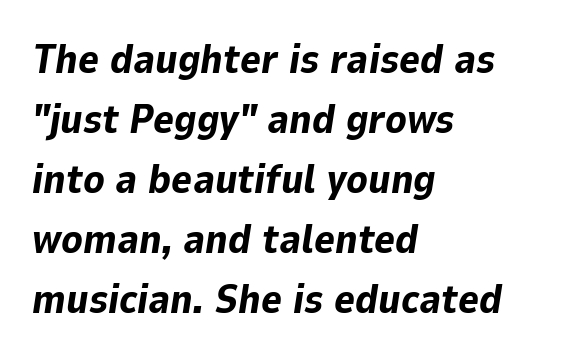
What stands out about the letter spacing? Nothing — it is the standard amount. This sample has the flowing, uneven cadence of proportional lettering. Heft: maximum for text — a bold. The letters are slanted; this is an italic face. Left-aligned paragraph, ragged on the right. The foot of each line stays bare and open.
